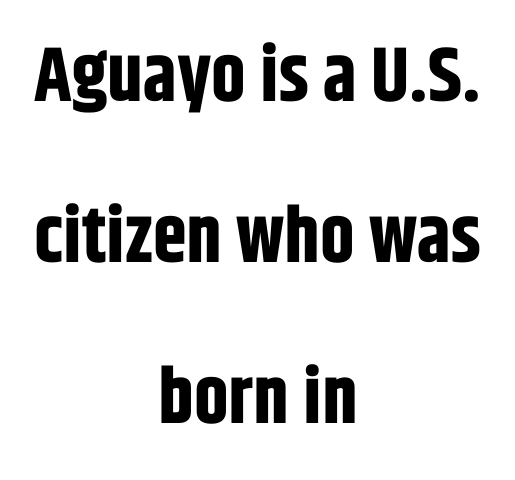
{"serif": "no", "italic": "no", "bold": "yes", "weight": "bold", "width": "condensed", "stroke_contrast": "low", "x_height": "large", "monospaced": "no", "underline": "no", "align": "center", "line_spacing": "loose", "line_spacing_ratio": 2.09, "letter_spacing": "normal", "letter_spacing_em": 0.0, "glyph_px": 77}
